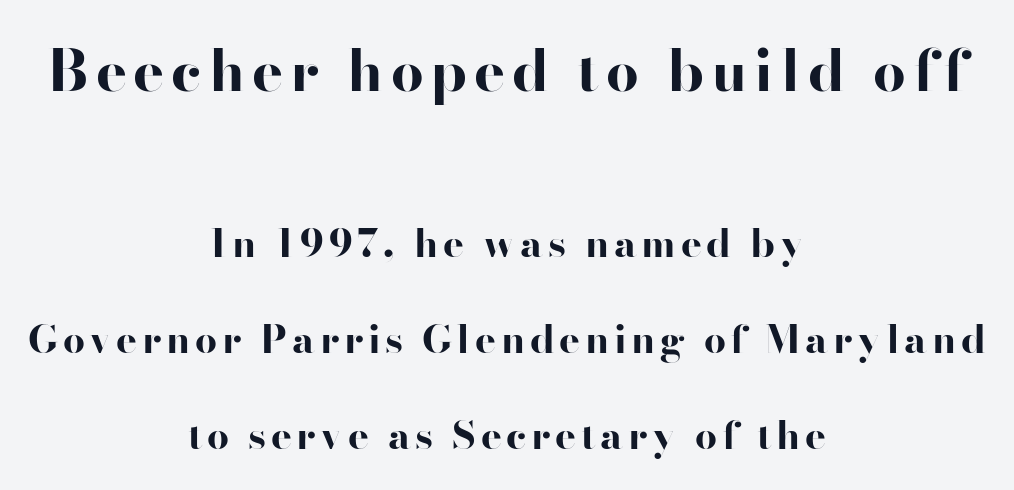
The image shows 58 px bold, wide sans-serif type, upright; set centered, loose line spacing (2.45x), not underlined; the first (top) block is 1.49x larger; high stroke contrast and a small x-height.
